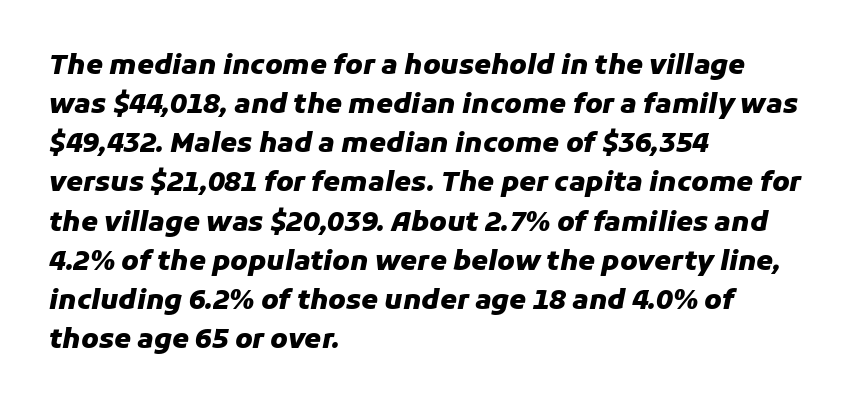
Q: Is the text bold? A: Yes.
Q: Is the text italic (slanted)? A: Yes, it leans right by about 11 degrees.
Q: Is the text underlined? A: No.
Q: How is the paragraph aligned? A: Left-aligned.
Q: Is the spacing between letters normal or unusually wide? A: Normal.
Q: Is the spacing between lines tight, normal or loose? A: Normal.
